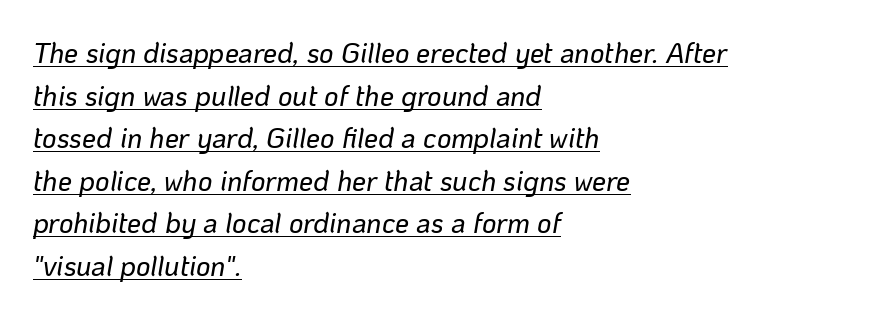
Underlined type. Nothing unusual about the tracking: characters are spaced as the font intends. Which margin do the lines hug? The left one — the right edge is uneven. Evenly set lines give the paragraph a standard silhouette.
